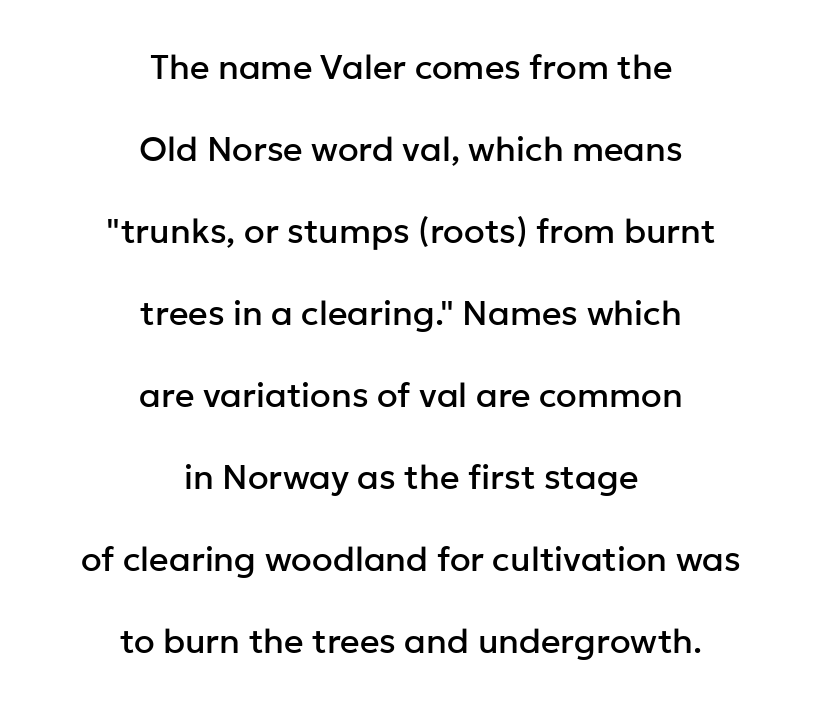
Rule under the text: the space is simply empty. Tracking value appears to be zero — textbook default spacing. Style check: upright. The lines are spread far apart with generous leading.
